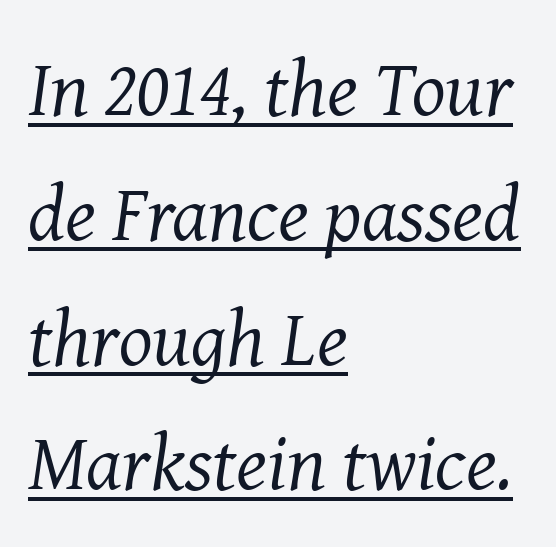
What's the leading like? Ordinary, nothing unusual. This rendering leaves character spacing at its baseline value. Is the type slanted? Yes — the strokes lean at a clear angle. These lines stack with their left ends in a neat column. Varying glyph widths throughout — classic text-font behaviour.
